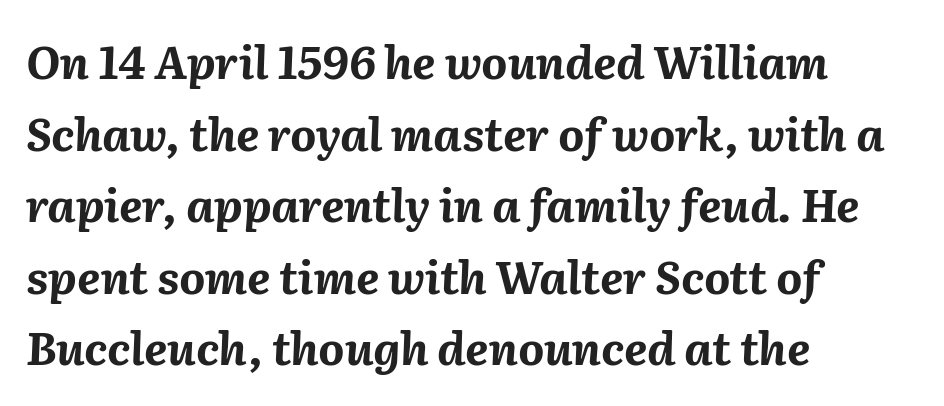
{"italic": "yes", "lean": "right", "slant_degrees": 2, "bold": "yes", "weight": "bold", "width": "normal", "stroke_contrast": "medium", "x_height": "medium", "monospaced": "no", "underline": "no", "align": "left", "line_spacing": "normal", "line_spacing_ratio": 1.59, "letter_spacing": "normal", "letter_spacing_em": 0.0, "glyph_px": 45}
